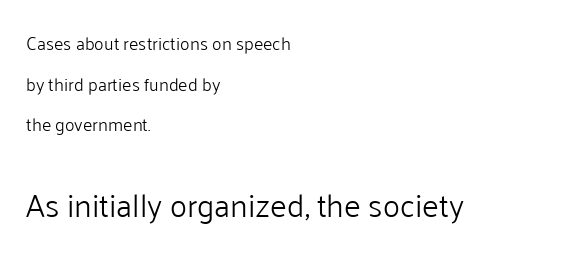
Q: Is the text bold? A: No.
Q: Is the text italic (slanted)? A: No, it is upright.
Q: Is the typeface a serif or a sans-serif typeface? A: Sans-serif.
Q: Is the text underlined? A: No.
Q: How is the paragraph aligned? A: Left-aligned.
Q: Is the spacing between letters normal or unusually wide? A: Normal.
Q: Is the spacing between lines tight, normal or loose? A: Loose.
Q: Which block of text is set in a larger size, the first (top) or the second (bottom)? A: The second (bottom) one.
Q: Width (condensed, normal, or wide)? A: Normal.
Q: Stroke contrast? A: Low.
Q: x-height? A: Medium.
Q: Monospaced? A: No.
